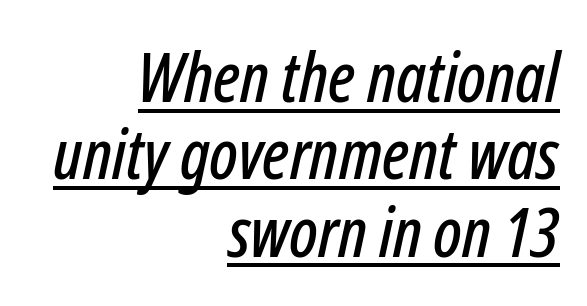
{"italic": "yes", "lean": "right", "slant_degrees": 12, "width": "condensed", "stroke_contrast": "low", "x_height": "medium", "monospaced": "no", "underline": "yes", "align": "right", "line_spacing": "tight", "line_spacing_ratio": 1.12, "letter_spacing": "normal", "letter_spacing_em": 0.0, "glyph_px": 69}
